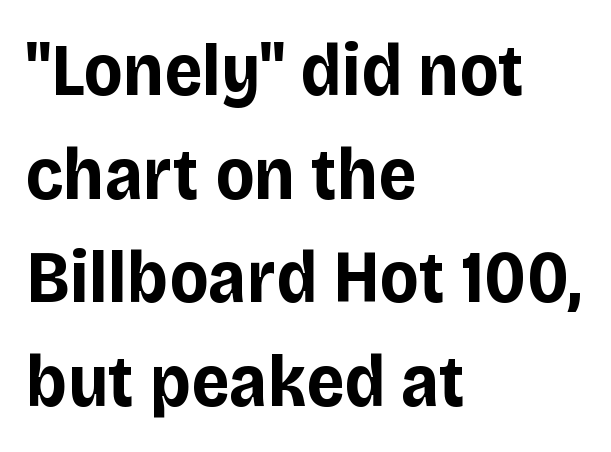
Type without underlining. Chunky letters — that's bold for sure. The letterforms sit shoulder to shoulder at normal distance. Interline gaps are of average width in this sample. Designer's note — italics off, roman on. No feet cap the strokes, marking this as sans-serif type.
